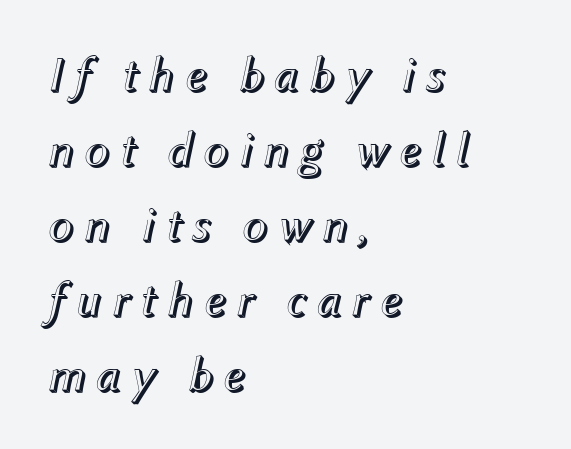
The image shows 49 px text type, italic (leaning right); set left-aligned, normal line spacing (1.53x), not underlined; a medium x-height.
